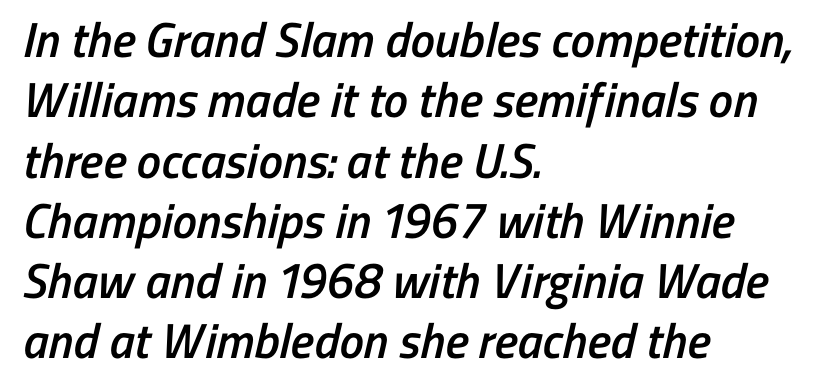
{"serif": "no", "bold": "semi", "weight": "semibold", "width": "condensed", "stroke_contrast": "low", "x_height": "medium", "monospaced": "no", "underline": "no", "align": "left", "line_spacing_ratio": 1.23, "letter_spacing": "normal", "letter_spacing_em": 0.0, "glyph_px": 49}
